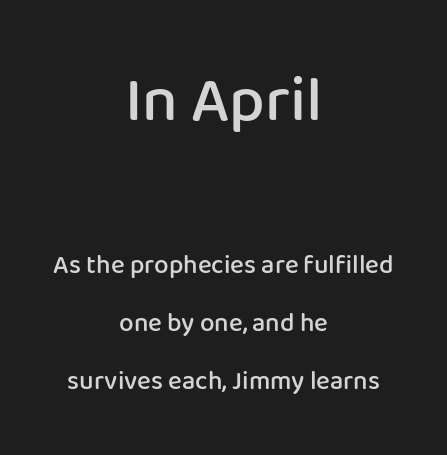
The image shows 64 px semibold sans-serif type, upright; set centered, loose line spacing (2.22x), normal letter spacing, not underlined; the first (top) block is 2.46x larger; low stroke contrast and a medium x-height.
